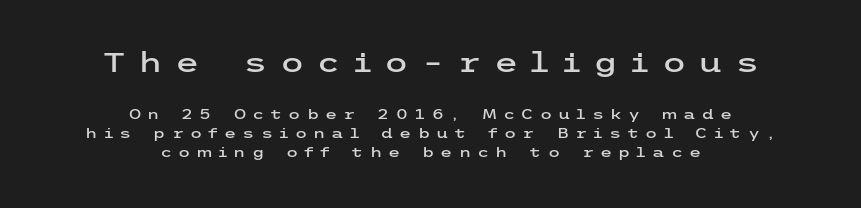
The image shows 28 px wide sans-serif type, upright; set centered, normal line spacing (1.35x), unusually wide letter spacing (+0.43 em), not underlined; the first (top) block is 2.0x larger; low stroke contrast and a medium x-height.
